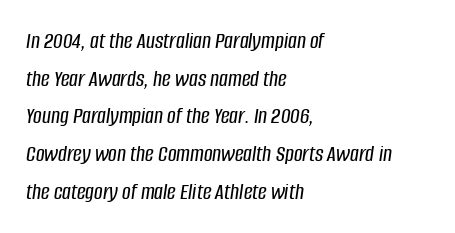
Clear beneath every line of the passage. Is there much room between lines? A standard amount, neither cramped nor airy. Each line starts at the same left margin while the right side varies. The letters sit at their default tracking, neither squeezed nor spread. The whole block is typeset with a tilt.
